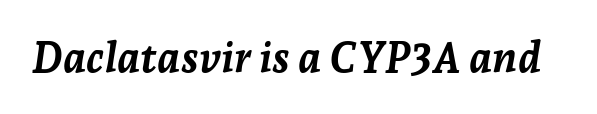
{"italic": "yes", "lean": "right", "slant_degrees": 7, "bold": "yes", "weight": "semibold", "width": "normal", "stroke_contrast": "low", "x_height": "medium", "monospaced": "no", "underline": "no", "letter_spacing": "normal", "letter_spacing_em": 0.0, "glyph_px": 42}
